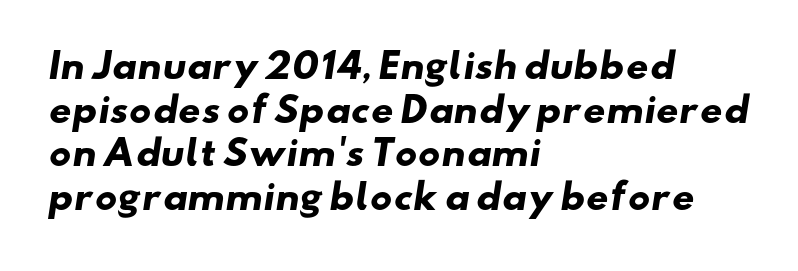
The image shows 35 px heavy, wide sans-serif type; set left-aligned, normal line spacing (1.25x), normal letter spacing, not underlined; low stroke contrast and a small x-height.
